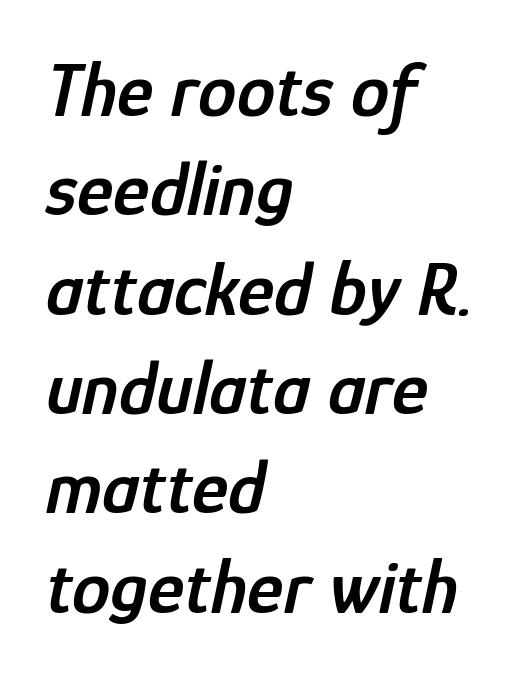
The image shows 77 px semibold, condensed type, italic (leaning right); set left-aligned, normal line spacing (1.29x), normal letter spacing, not underlined; low stroke contrast and a medium x-height.
